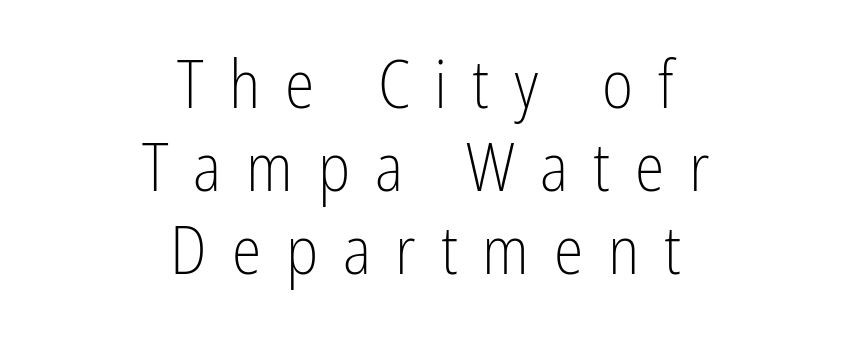
{"serif": "no", "italic": "no", "bold": "no", "weight": "light", "width": "condensed", "stroke_contrast": "low", "x_height": "medium", "monospaced": "no", "underline": "no", "align": "center", "line_spacing_ratio": 1.24, "letter_spacing": "wide", "letter_spacing_em": 0.37, "glyph_px": 67}
